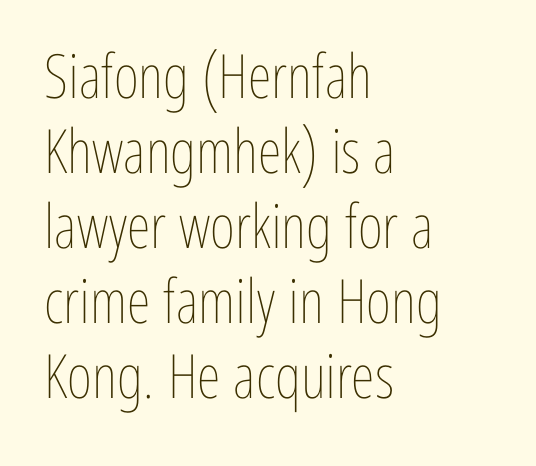
{"italic": "no", "bold": "no", "weight": "thin", "width": "condensed", "stroke_contrast": "low", "x_height": "medium", "monospaced": "no", "underline": "no", "align": "left", "line_spacing_ratio": 1.23, "letter_spacing": "normal", "letter_spacing_em": 0.0, "glyph_px": 61}
